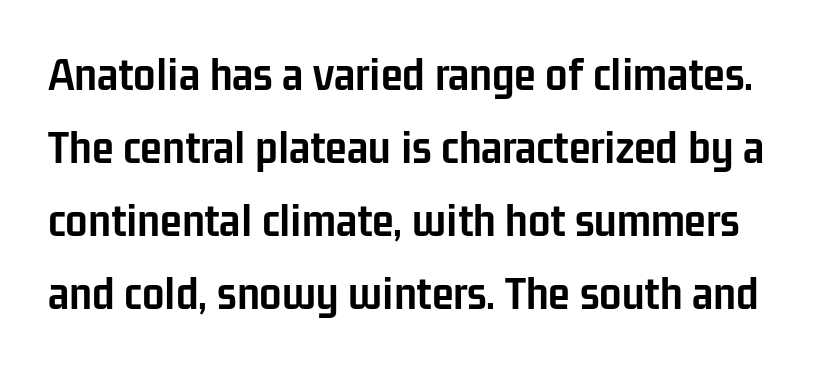
{"serif": "no", "italic": "no", "bold": "yes", "weight": "semibold", "width": "condensed", "stroke_contrast": "low", "x_height": "medium", "monospaced": "no", "underline": "no", "line_spacing": "normal", "line_spacing_ratio": 1.46, "letter_spacing": "normal", "letter_spacing_em": 0.0, "glyph_px": 50}
